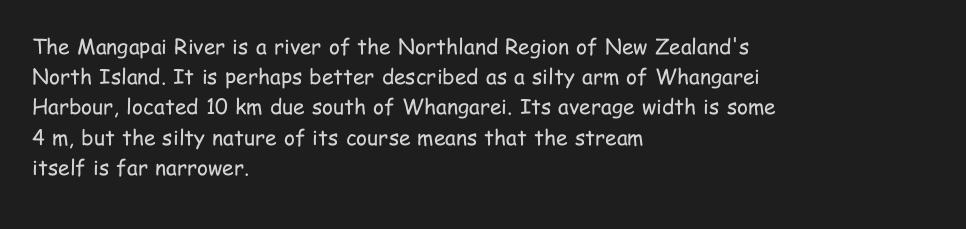
Q: Is the text bold? A: No.
Q: Is the text italic (slanted)? A: No, it is upright.
Q: Is the text underlined? A: No.
Q: How is the paragraph aligned? A: Left-aligned.
Q: Is the spacing between letters normal or unusually wide? A: Normal.
Q: Is the spacing between lines tight, normal or loose? A: Normal.
